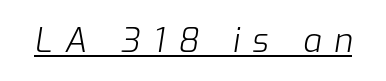
Q: Is the text bold? A: No.
Q: Is the text italic (slanted)? A: Yes, it leans right by about 9 degrees.
Q: Is the text underlined? A: Yes.
Q: Is the spacing between letters normal or unusually wide? A: Unusually wide.
Q: Width (condensed, normal, or wide)? A: Normal.
Q: Stroke contrast? A: Low.
Q: x-height? A: Medium.
Q: Monospaced? A: No.
